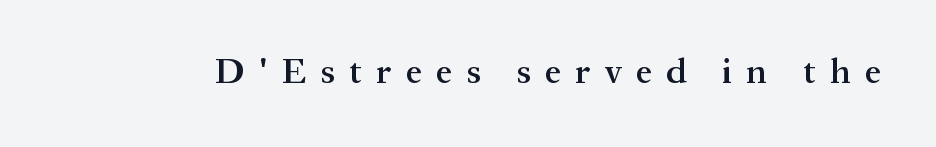
The image shows 36 px semibold serif type, upright; set unusually wide letter spacing (+0.4 em), not underlined; medium stroke contrast and a medium x-height.
